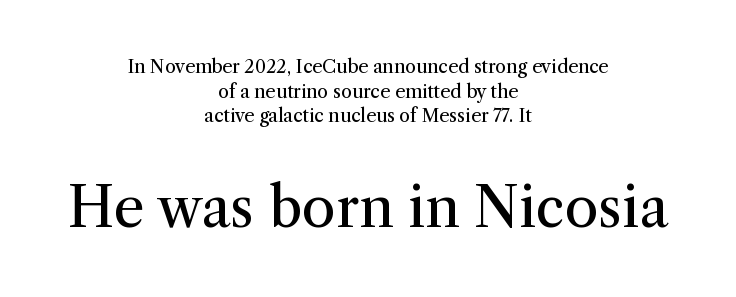
{"serif": "yes", "italic": "no", "bold": "no", "weight": "regular", "width": "normal", "stroke_contrast": "medium", "x_height": "medium", "monospaced": "no", "underline": "no", "align": "center", "line_spacing": "normal", "line_spacing_ratio": 1.37, "letter_spacing": "normal", "letter_spacing_em": 0.0, "larger_block": "second", "size_ratio": 3.06, "glyph_px": 55}
